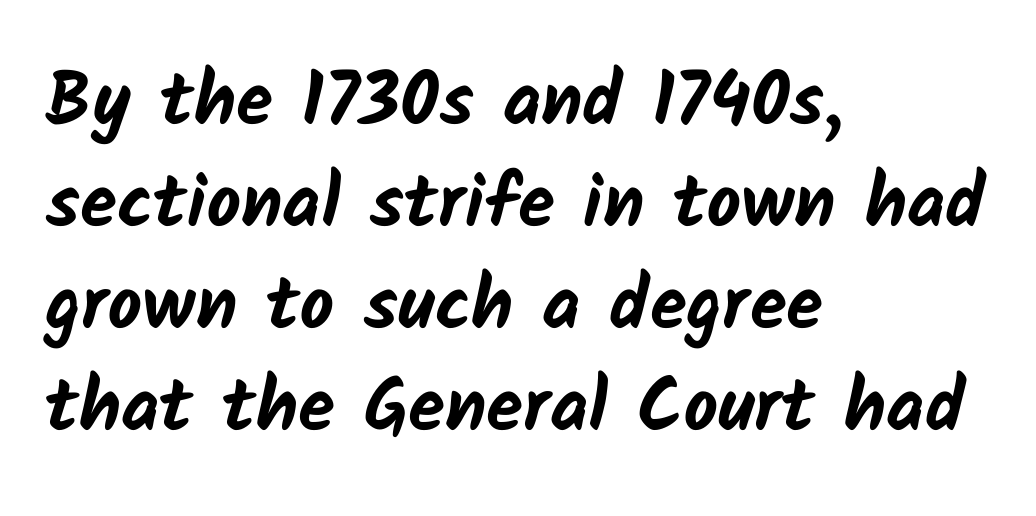
The strip under each line holds only bare page. Successive baselines arrive at the customary interval. In terms of letterspacing, this is plain default setting. Is this a fixed-width face? No — the glyphs have proportional, varying widths. The font is running at its bold setting. The text was rendered using a sans face with plain stroke endings.
